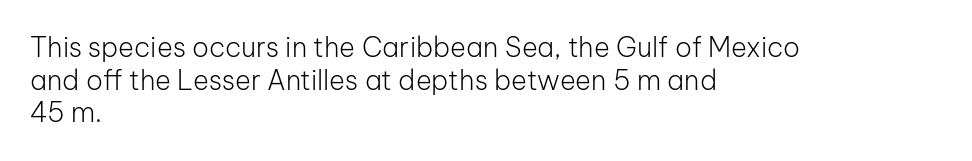
{"italic": "no", "bold": "no", "underline": "no", "align": "left", "line_spacing_ratio": 1.21, "letter_spacing": "normal", "letter_spacing_em": 0.0, "glyph_px": 27}
